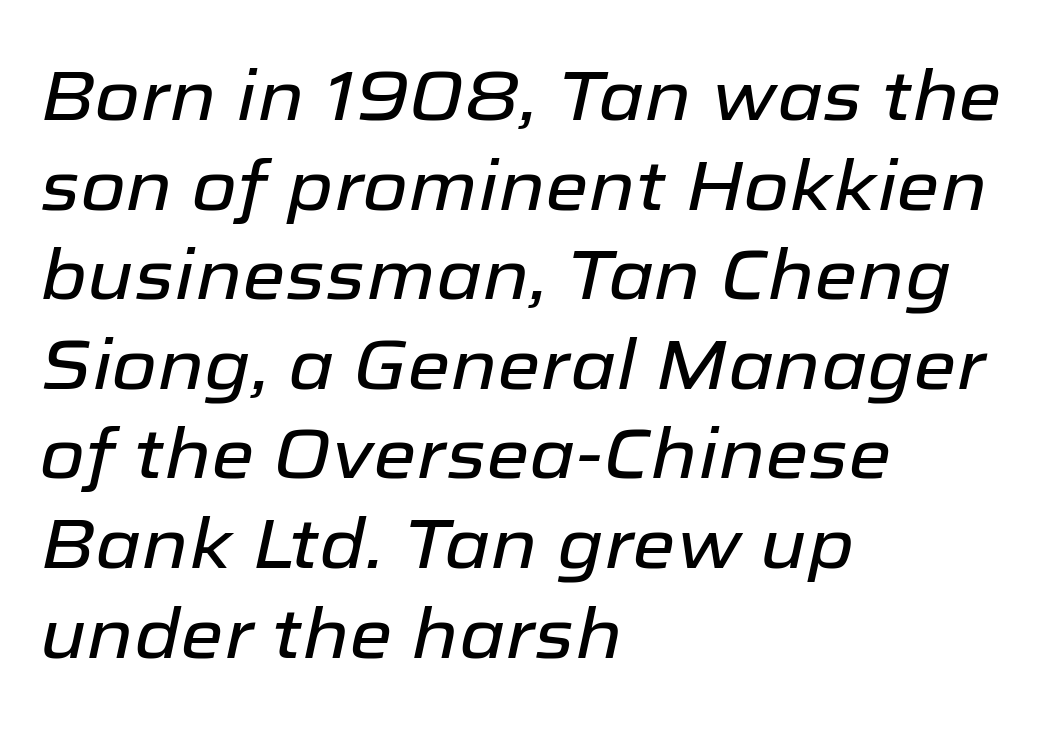
The image shows 70 px text type, italic (leaning right); set left-aligned, normal line spacing (1.28x), normal letter spacing, not underlined; low stroke contrast and a medium x-height.
